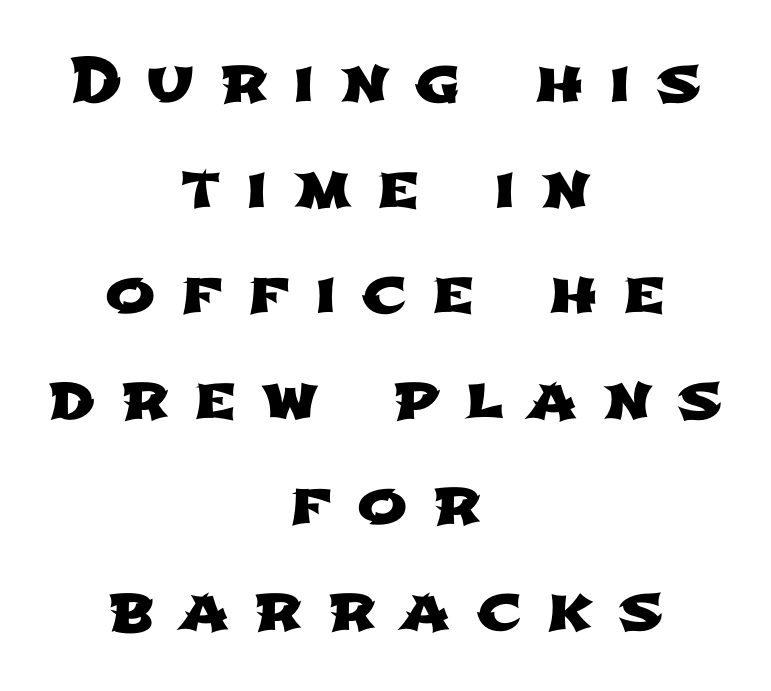
The glyphs are unaccompanied by any horizontal stroke below them. Compared with typical body copy, the letter spacing here is much looser. Varying glyph widths throughout — classic text-font behaviour. Does the copy run flush right? No — it is centered line by line.
